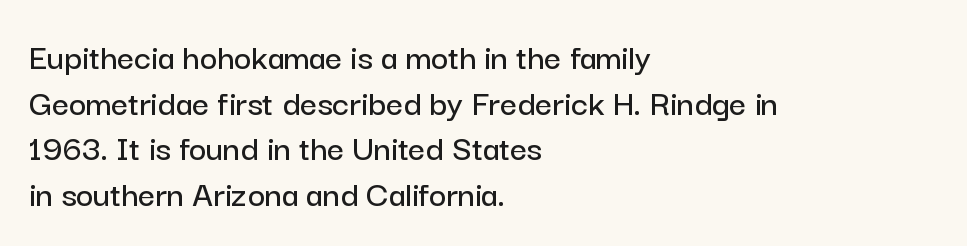
{"serif": "no", "italic": "no", "width": "normal", "stroke_contrast": "low", "x_height": "medium", "monospaced": "no", "underline": "no", "align": "left", "line_spacing_ratio": 1.23, "letter_spacing": "normal", "letter_spacing_em": 0.0, "glyph_px": 37}
